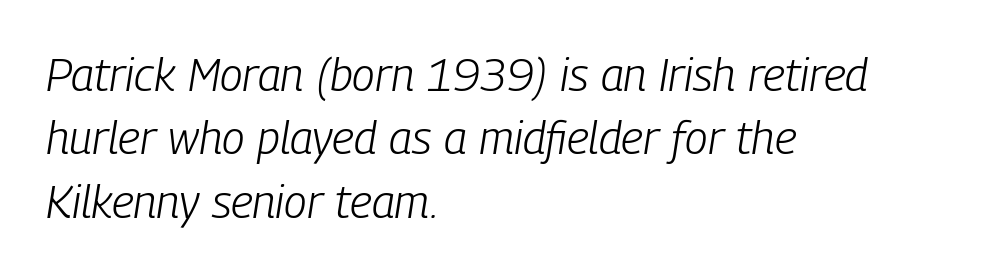
{"italic": "yes", "lean": "right", "slant_degrees": 9, "bold": "no", "weight": "light", "width": "condensed", "stroke_contrast": "low", "x_height": "medium", "monospaced": "no", "underline": "no", "align": "left", "line_spacing": "normal", "line_spacing_ratio": 1.38, "letter_spacing": "normal", "letter_spacing_em": 0.0, "glyph_px": 46}
